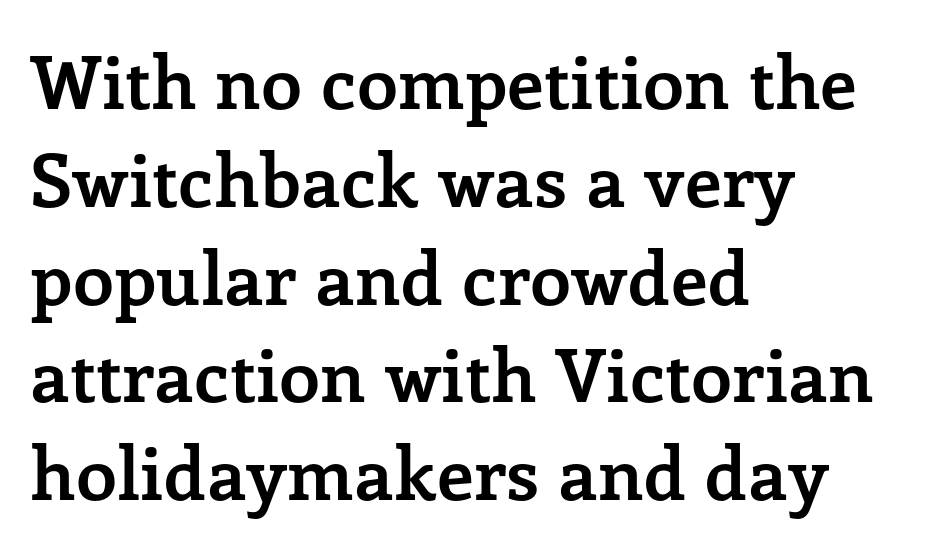
{"serif": "yes", "italic": "no", "bold": "yes", "weight": "semibold", "width": "normal", "stroke_contrast": "low", "x_height": "medium", "monospaced": "no", "underline": "no", "align": "left", "line_spacing": "normal", "line_spacing_ratio": 1.34, "letter_spacing": "normal", "letter_spacing_em": 0.0, "glyph_px": 73}
